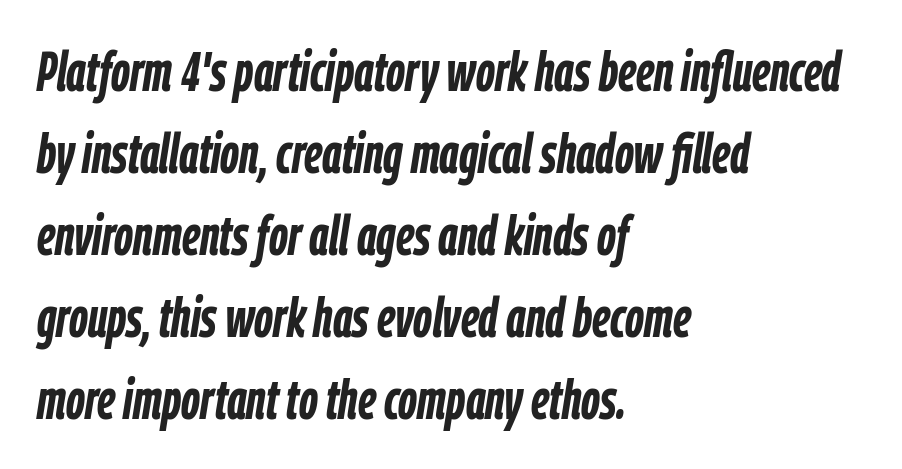
{"italic": "yes", "lean": "right", "slant_degrees": 9, "bold": "yes", "weight": "semibold", "width": "condensed", "stroke_contrast": "low", "x_height": "medium", "monospaced": "no", "underline": "no", "align": "left", "line_spacing": "normal", "line_spacing_ratio": 1.49, "letter_spacing": "normal", "letter_spacing_em": 0.0, "glyph_px": 55}
